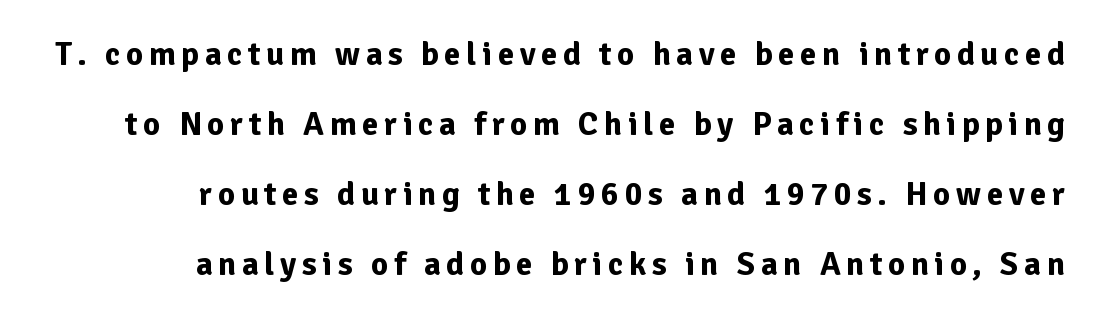
The image shows 33 px bold sans-serif type, upright; set right-aligned, loose line spacing (2.12x), not underlined; low stroke contrast and a medium x-height.
